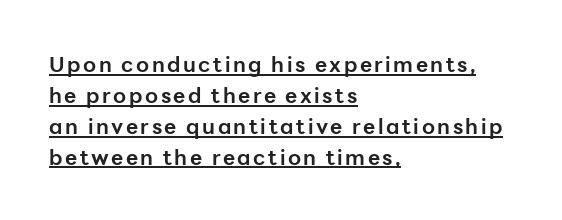
Q: Is the text bold? A: Yes.
Q: Is the text italic (slanted)? A: No, it is upright.
Q: Is the text underlined? A: Yes.
Q: How is the paragraph aligned? A: Left-aligned.
Q: Is the spacing between lines tight, normal or loose? A: Normal.
